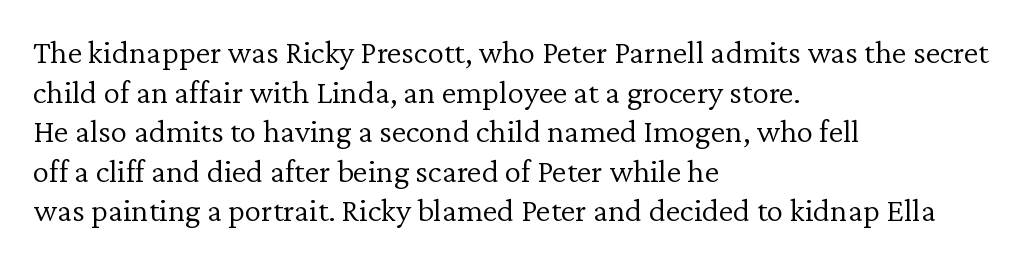
{"serif": "yes", "italic": "no", "bold": "no", "weight": "light", "width": "normal", "stroke_contrast": "low", "x_height": "medium", "monospaced": "no", "underline": "no", "align": "left", "line_spacing_ratio": 1.2, "letter_spacing": "normal", "letter_spacing_em": 0.0, "glyph_px": 33}
